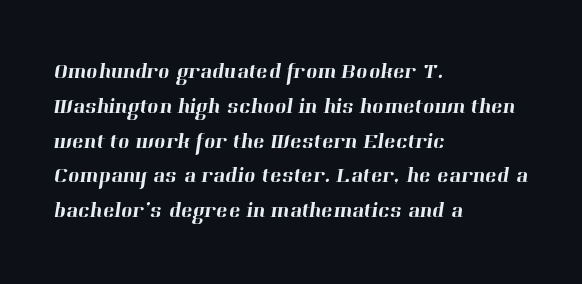
Q: Is the text underlined? A: No.
Q: How is the paragraph aligned? A: Left-aligned.
Q: Is the spacing between letters normal or unusually wide? A: Normal.
Q: Is the spacing between lines tight, normal or loose? A: Normal.
